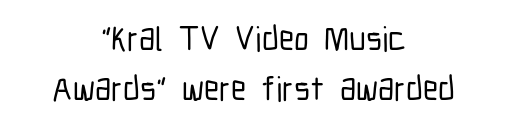
Neither beginnings nor endings align; midpoints do. This rendering leaves character spacing at its baseline value. Unlike italic type, these characters show no tilt at all. Spacing verdict: proportional, widths tailored to each character. Type without underlining.
